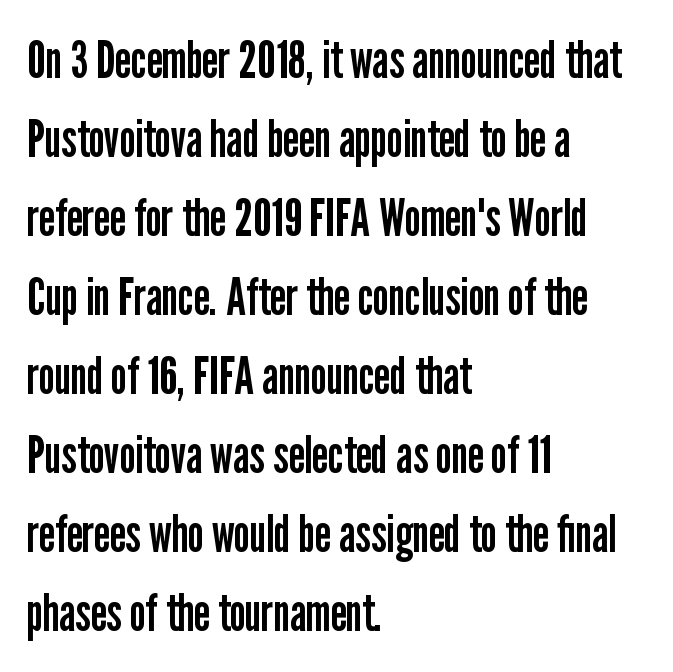
{"serif": "no", "italic": "no", "bold": "no", "weight": "regular", "width": "condensed", "stroke_contrast": "low", "x_height": "medium", "monospaced": "no", "underline": "no", "align": "left", "line_spacing": "normal", "line_spacing_ratio": 1.52, "letter_spacing": "normal", "letter_spacing_em": 0.0, "glyph_px": 52}
